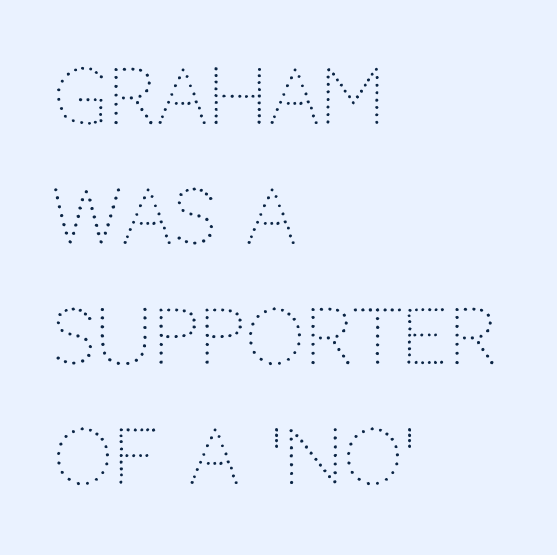
The rendering shows plain stroke endings on the letterforms — a sans-serif design. The glyphs are unaccompanied by any horizontal stroke below them. Standard letterfit; no display-style spreading of the glyphs. Is the stroke heavy? The answer is a plain regular-or-lighter. Each letter keeps its own natural width here, so spacing adapts to shape.
